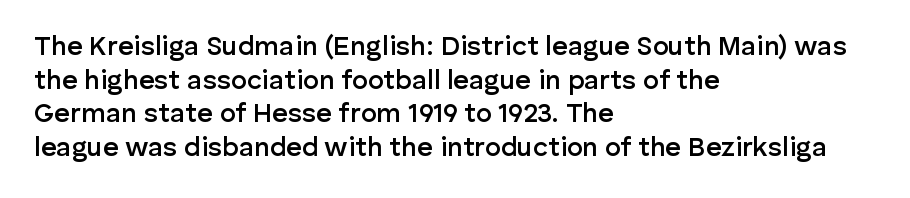
The image shows 27 px text type, upright; set left-aligned, normal line spacing (1.25x), normal letter spacing, not underlined.
